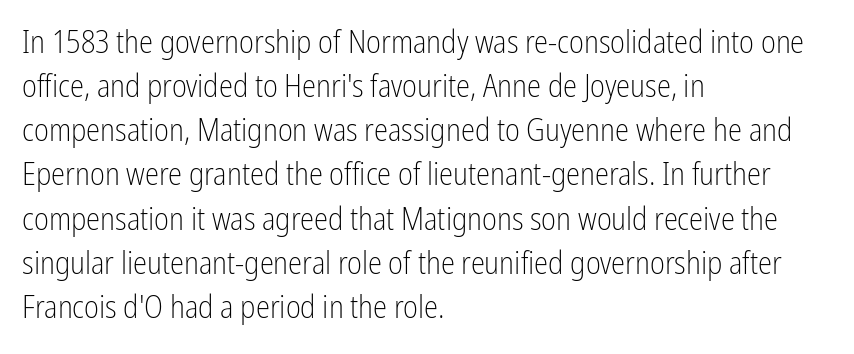
{"serif": "no", "italic": "no", "bold": "no", "weight": "light", "width": "condensed", "stroke_contrast": "low", "x_height": "medium", "monospaced": "no", "underline": "no", "align": "left", "line_spacing": "normal", "line_spacing_ratio": 1.38, "letter_spacing": "normal", "letter_spacing_em": 0.0, "glyph_px": 32}
